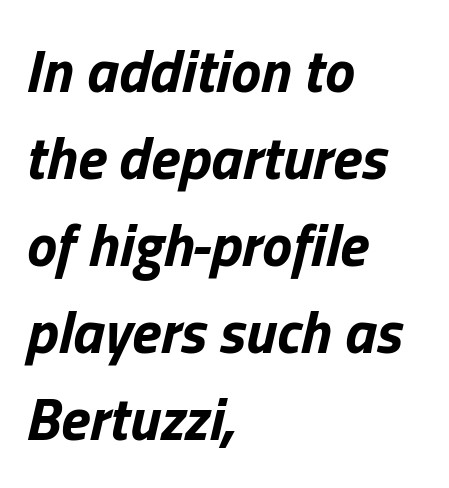
The image shows 60 px bold type, italic (leaning right); set left-aligned, normal line spacing (1.45x), normal letter spacing, not underlined; low stroke contrast and a medium x-height.
